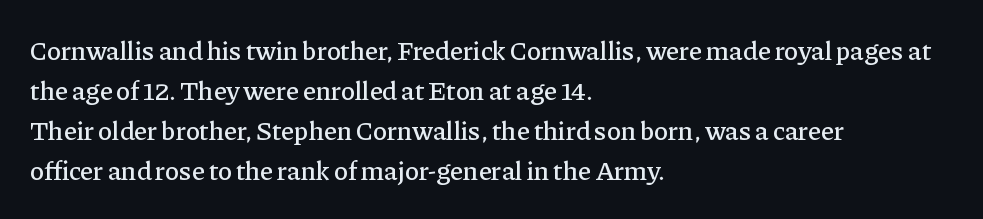
Regular leading. The zone under the glyphs is completely vacant. Italic? Not at all — the glyphs are vertical. A typesetter would call this zero additional tracking. Leftover space on each line is placed entirely after the last word.
